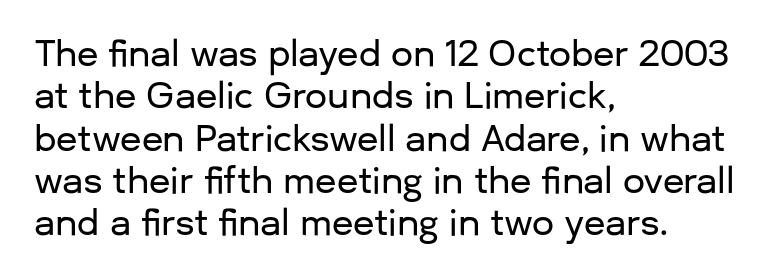
The image shows 35 px sans-serif type, upright; set left-aligned, line spacing 1.21x, normal letter spacing, not underlined; low stroke contrast and a medium x-height.
